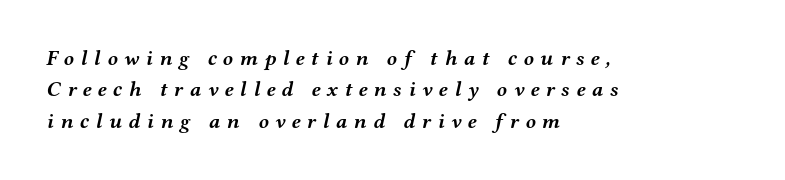
The image shows 21 px bold type, italic (leaning right); set left-aligned, normal line spacing (1.49x), unusually wide letter spacing (+0.31 em), not underlined.
